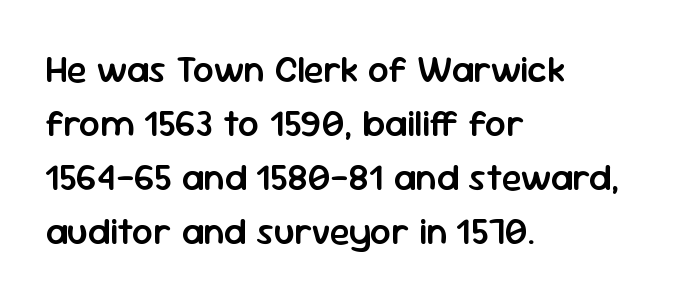
{"serif": "no", "italic": "no", "bold": "semi", "weight": "semibold", "width": "normal", "stroke_contrast": "low", "x_height": "medium", "monospaced": "no", "underline": "no", "align": "left", "line_spacing": "normal", "line_spacing_ratio": 1.46, "letter_spacing": "normal", "letter_spacing_em": 0.0, "glyph_px": 37}
